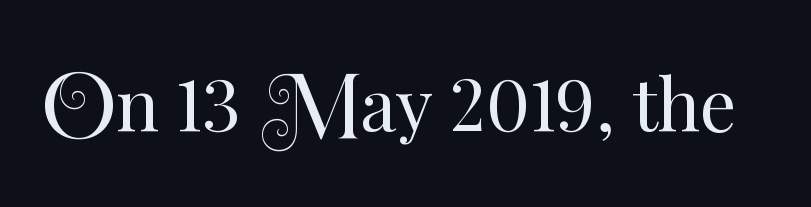
{"italic": "no", "bold": "no", "weight": "regular", "width": "normal", "stroke_contrast": "medium", "x_height": "small", "monospaced": "no", "underline": "no", "letter_spacing": "normal", "letter_spacing_em": 0.0, "glyph_px": 72}
